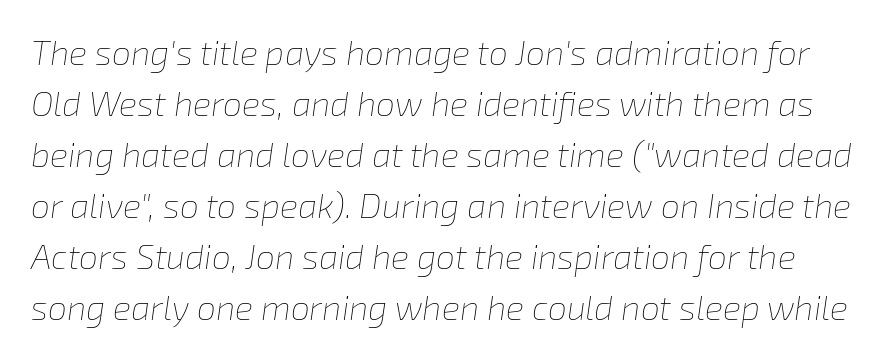
{"italic": "yes", "lean": "right", "slant_degrees": 8, "bold": "no", "weight": "thin", "width": "normal", "stroke_contrast": "low", "x_height": "medium", "monospaced": "no", "underline": "no", "line_spacing": "normal", "line_spacing_ratio": 1.5, "letter_spacing": "normal", "letter_spacing_em": 0.0, "glyph_px": 34}
